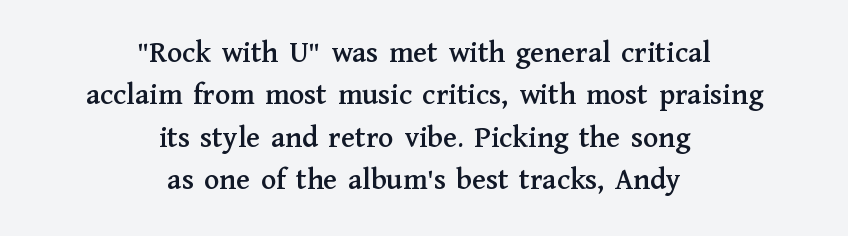
{"serif": "yes", "italic": "no", "width": "normal", "stroke_contrast": "medium", "x_height": "medium", "monospaced": "no", "underline": "no", "align": "center", "line_spacing": "normal", "line_spacing_ratio": 1.37, "letter_spacing": "normal", "letter_spacing_em": 0.0, "glyph_px": 31}
